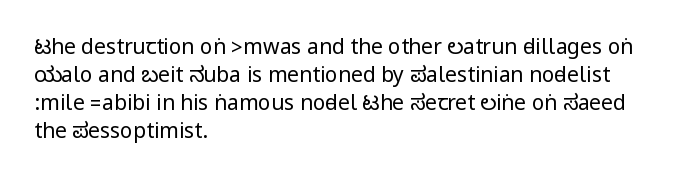
Q: Is the text bold? A: No.
Q: Is the text italic (slanted)? A: No, it is upright.
Q: Is the text underlined? A: No.
Q: How is the paragraph aligned? A: Left-aligned.
Q: Is the spacing between letters normal or unusually wide? A: Normal.
Q: Is the spacing between lines tight, normal or loose? A: Normal.
